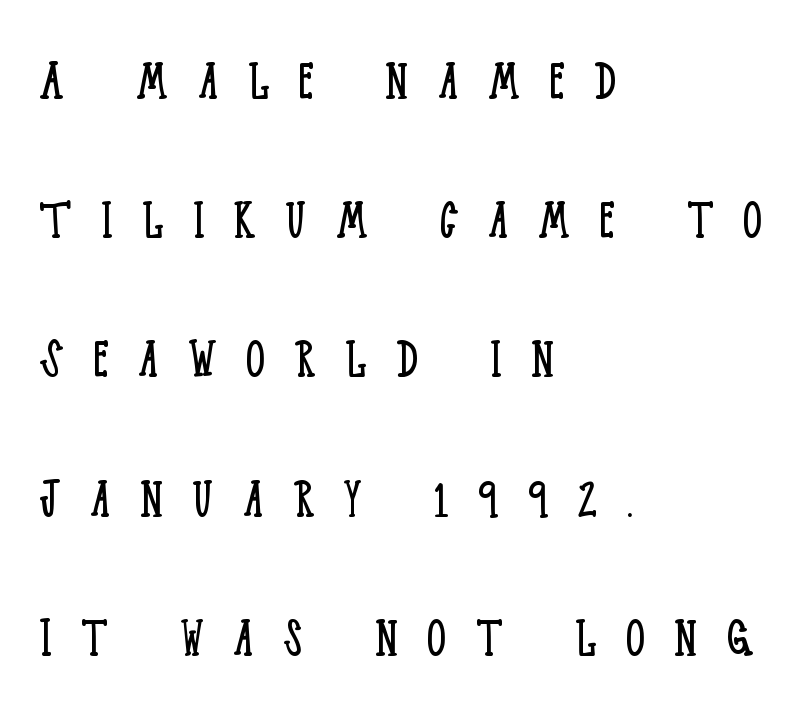
Q: Is the text bold? A: No.
Q: Is the text italic (slanted)? A: No, it is upright.
Q: Is the typeface a serif or a sans-serif typeface? A: Serif.
Q: Is the text underlined? A: No.
Q: How is the paragraph aligned? A: Left-aligned.
Q: Is the spacing between letters normal or unusually wide? A: Unusually wide.
Q: Is the spacing between lines tight, normal or loose? A: Loose.
Q: Width (condensed, normal, or wide)? A: Condensed.
Q: Stroke contrast? A: Low.
Q: x-height? A: Large.
Q: Monospaced? A: No.
